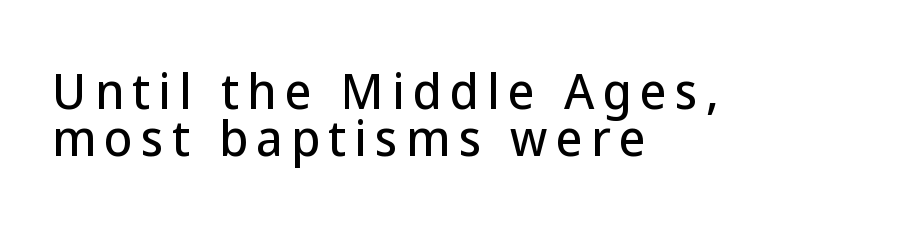
Q: Is the text italic (slanted)? A: No, it is upright.
Q: Is the typeface a serif or a sans-serif typeface? A: Sans-serif.
Q: Is the text underlined? A: No.
Q: How is the paragraph aligned? A: Left-aligned.
Q: Is the spacing between lines tight, normal or loose? A: Tight.
Q: Width (condensed, normal, or wide)? A: Normal.
Q: Stroke contrast? A: Low.
Q: x-height? A: Medium.
Q: Monospaced? A: No.
